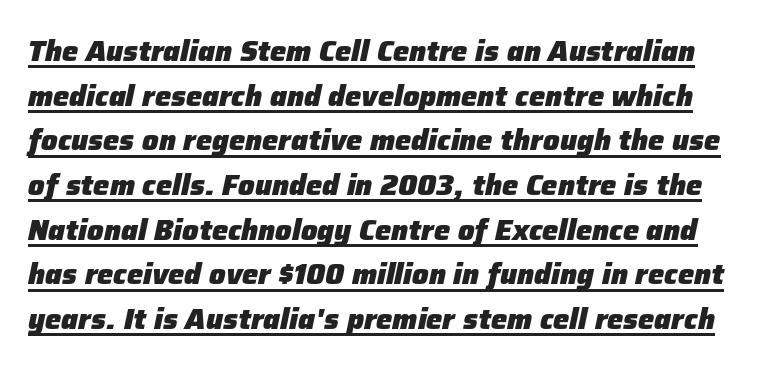
The image shows 29 px heavy type, italic (leaning right); set normal line spacing (1.54x), normal letter spacing, underlined; low stroke contrast and a medium x-height.
